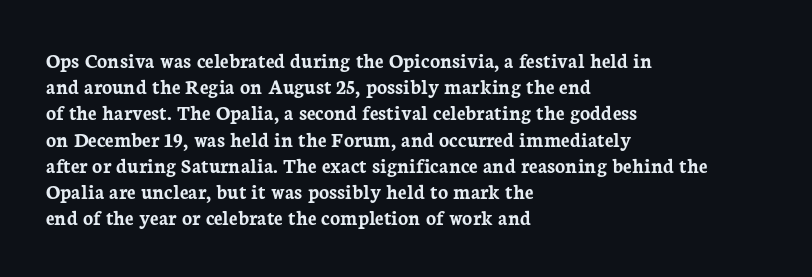
The image shows 21 px bold type, upright; set left-aligned, normal line spacing (1.25x), normal letter spacing, not underlined.
